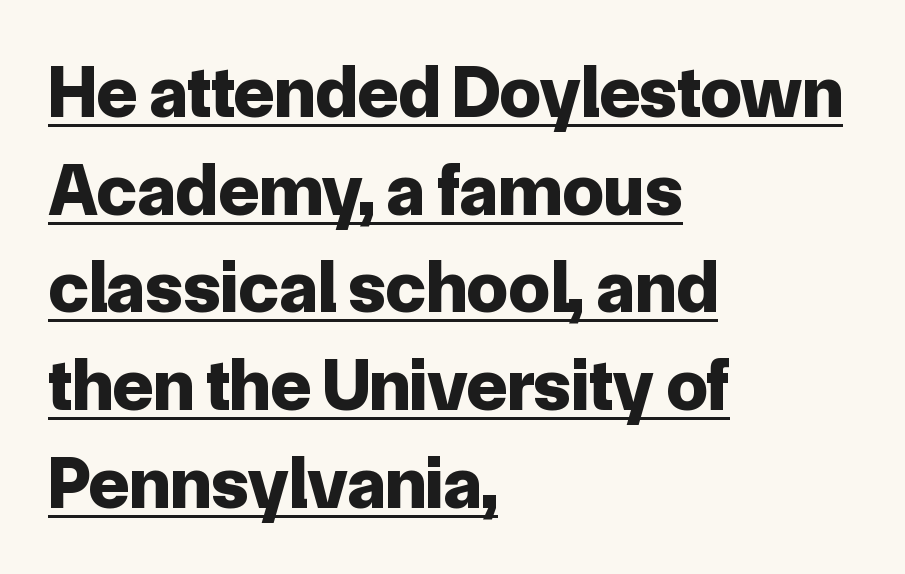
Character widths vary here, with narrow letters taking less room than wide ones. The typesetting leans heavy: a genuine bold. A classic flush-left, rag-right setting is used for this passage. Honestly, the underline is the first thing you notice here.
